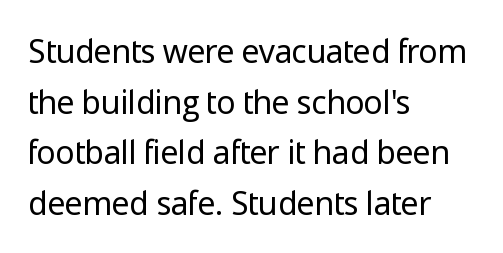
{"serif": "no", "italic": "no", "bold": "no", "weight": "regular", "width": "normal", "stroke_contrast": "low", "x_height": "medium", "monospaced": "no", "underline": "no", "align": "left", "line_spacing": "normal", "line_spacing_ratio": 1.58, "letter_spacing": "normal", "letter_spacing_em": 0.0, "glyph_px": 32}
